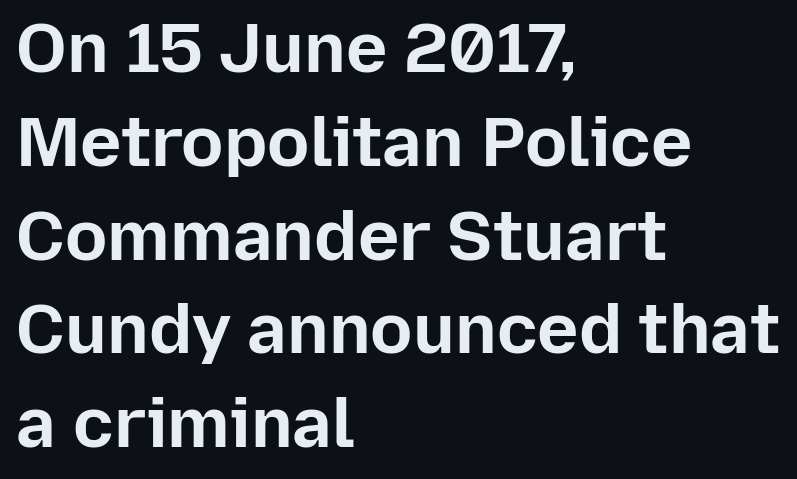
A normal amount of white space separates one row of letters from the next. Is there any slant? The stems are plumb. Is this a fixed-width face? No — the glyphs have proportional, varying widths. The text block is weighted toward the left margin, trailing off unevenly rightward.
